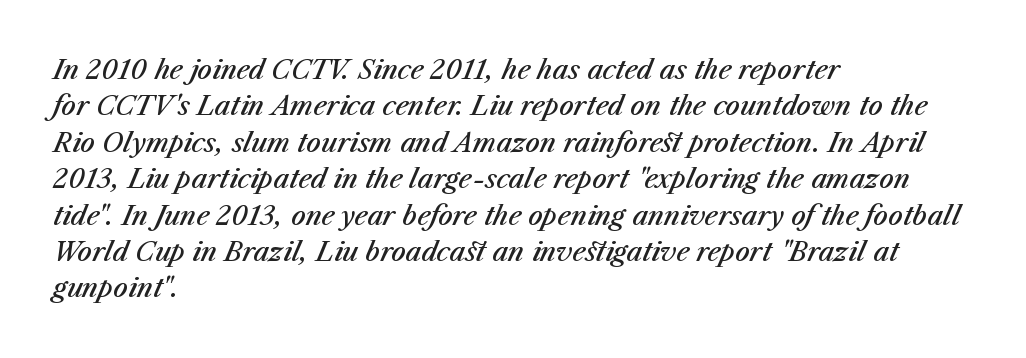
The image shows 26 px text type, italic (leaning right); set left-aligned, normal line spacing (1.4x), normal letter spacing, not underlined.
